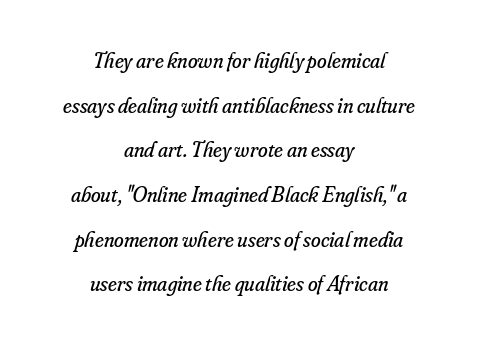
Every row of glyphs is offset so its center matches the block's center. The passage shown leans; its letterforms are oblique. Rows of type keep a wide berth in the vertical direction. Descender tails drop into unmarked territory.
